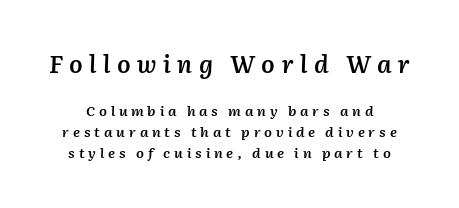
Q: Is the text bold? A: Semi-bold.
Q: Is the text italic (slanted)? A: Yes, it leans right by about 2 degrees.
Q: Is the text underlined? A: No.
Q: Is the spacing between letters normal or unusually wide? A: Unusually wide.
Q: Is the spacing between lines tight, normal or loose? A: Normal.
Q: Which block of text is set in a larger size, the first (top) or the second (bottom)? A: The first (top) one.
